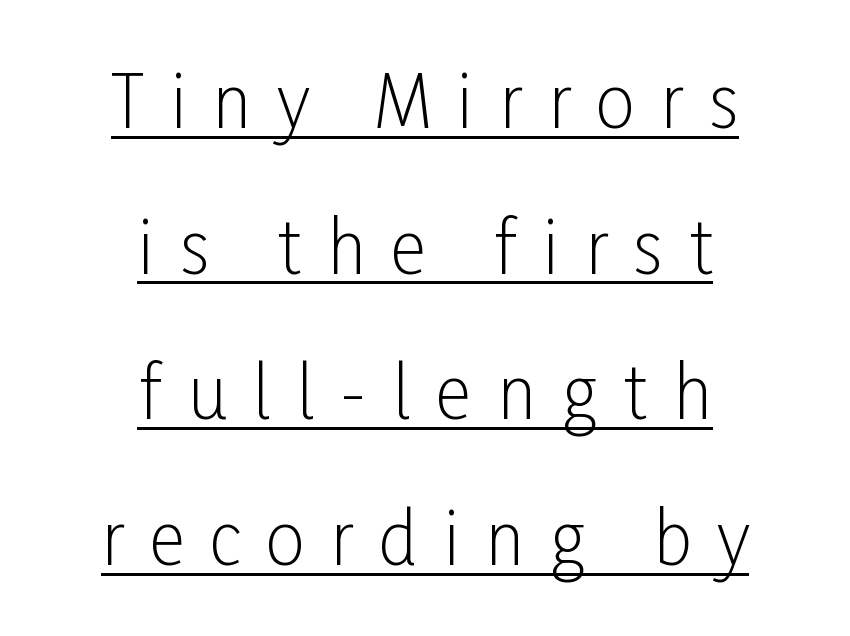
The image shows 70 px light, condensed sans-serif type, upright; set centered, loose line spacing (2.08x), unusually wide letter spacing (+0.37 em), underlined; low stroke contrast and a medium x-height.
